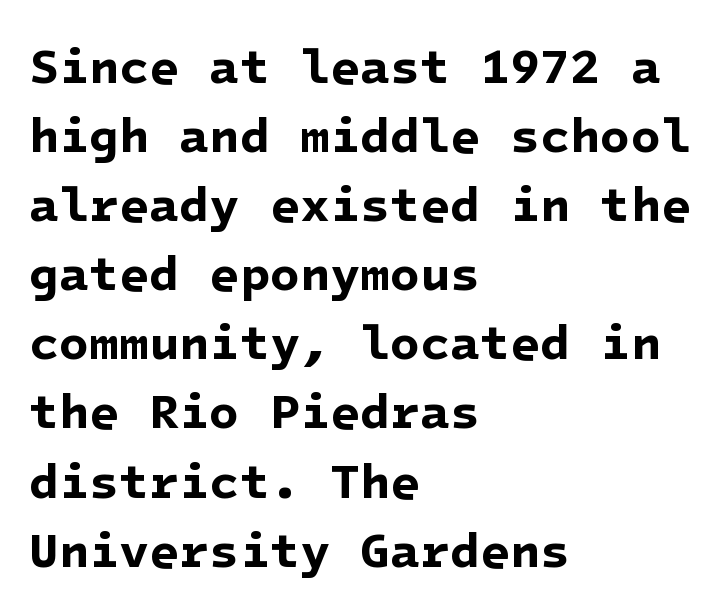
Q: Is the text bold? A: Yes.
Q: Is the typeface a serif or a sans-serif typeface? A: Sans-serif.
Q: Is the text underlined? A: No.
Q: How is the paragraph aligned? A: Left-aligned.
Q: Is the spacing between letters normal or unusually wide? A: Normal.
Q: Is the spacing between lines tight, normal or loose? A: Normal.
Q: Width (condensed, normal, or wide)? A: Normal.
Q: Stroke contrast? A: Low.
Q: x-height? A: Medium.
